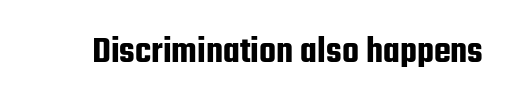
The image shows 39 px condensed sans-serif type, upright; set normal letter spacing, not underlined; low stroke contrast and a medium x-height.
